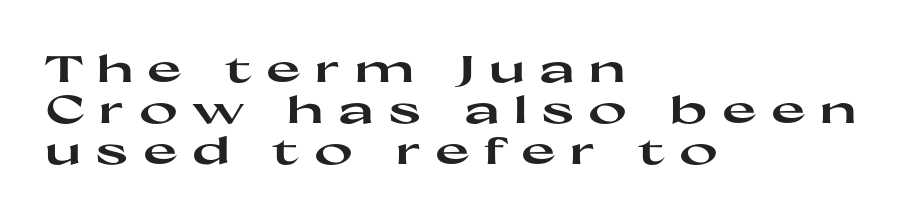
{"serif": "no", "italic": "no", "bold": "yes", "weight": "heavy", "width": "wide", "stroke_contrast": "high", "x_height": "medium", "monospaced": "no", "underline": "no", "align": "left", "line_spacing": "tight", "line_spacing_ratio": 1.11, "letter_spacing": "wide", "letter_spacing_em": 0.38, "glyph_px": 37}
